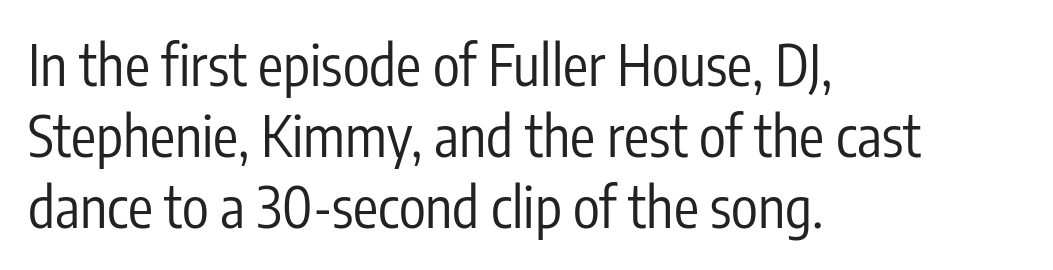
{"serif": "no", "italic": "no", "bold": "no", "weight": "regular", "width": "condensed", "stroke_contrast": "low", "x_height": "medium", "monospaced": "no", "underline": "no", "align": "left", "line_spacing": "normal", "line_spacing_ratio": 1.27, "letter_spacing": "normal", "letter_spacing_em": 0.0, "glyph_px": 56}
